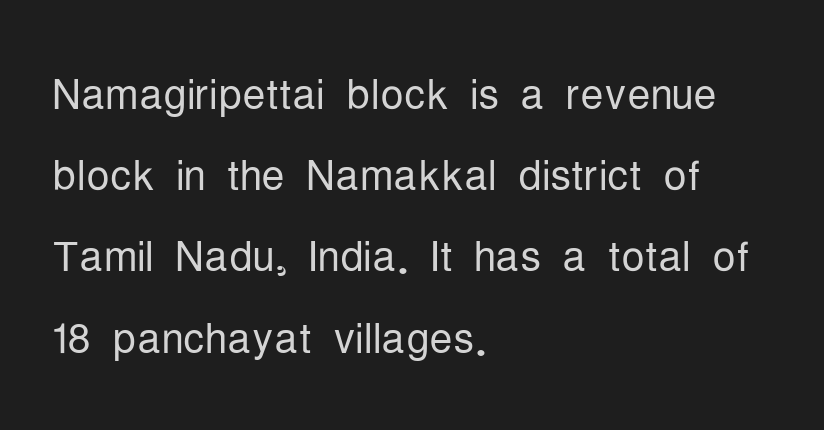
Q: Is the text bold? A: No.
Q: Is the text italic (slanted)? A: No, it is upright.
Q: Is the typeface a serif or a sans-serif typeface? A: Sans-serif.
Q: Is the text underlined? A: No.
Q: How is the paragraph aligned? A: Left-aligned.
Q: Is the spacing between letters normal or unusually wide? A: Normal.
Q: Is the spacing between lines tight, normal or loose? A: Normal.
Q: Width (condensed, normal, or wide)? A: Condensed.
Q: Stroke contrast? A: Low.
Q: x-height? A: Medium.
Q: Monospaced? A: No.
